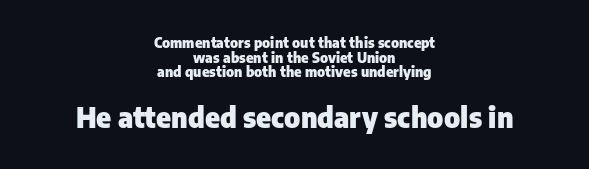
{"serif": "no", "italic": "no", "bold": "yes", "weight": "heavy", "width": "normal", "stroke_contrast": "low", "x_height": "medium", "monospaced": "no", "underline": "no", "align": "center", "line_spacing": "tight", "line_spacing_ratio": 1.04, "letter_spacing": "normal", "letter_spacing_em": 0.0, "larger_block": "second", "size_ratio": 2.0, "glyph_px": 28}
